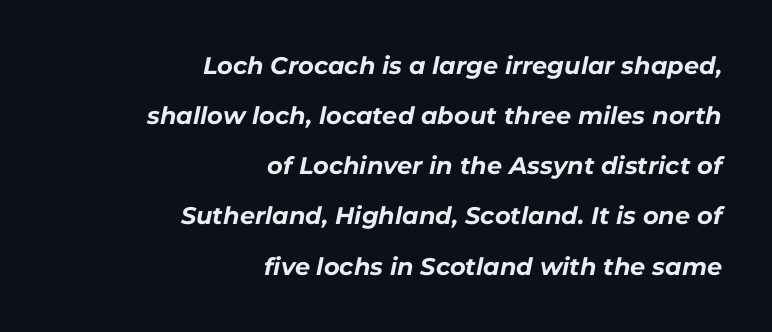
Q: Is the text bold? A: Yes.
Q: Is the text italic (slanted)? A: Yes, it leans right by about 11 degrees.
Q: Is the text underlined? A: No.
Q: How is the paragraph aligned? A: Right-aligned.
Q: Is the spacing between letters normal or unusually wide? A: Normal.
Q: Is the spacing between lines tight, normal or loose? A: Loose.
